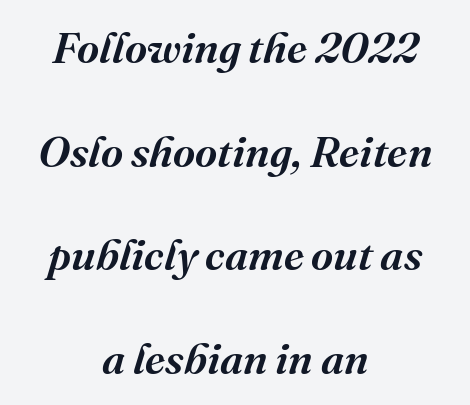
Q: Is the text bold? A: Semi-bold.
Q: Is the text italic (slanted)? A: Yes, it leans right by about 16 degrees.
Q: Is the typeface a serif or a sans-serif typeface? A: Serif.
Q: Is the text underlined? A: No.
Q: How is the paragraph aligned? A: Centered.
Q: Is the spacing between letters normal or unusually wide? A: Normal.
Q: Is the spacing between lines tight, normal or loose? A: Loose.
Q: Width (condensed, normal, or wide)? A: Normal.
Q: Stroke contrast? A: Medium.
Q: x-height? A: Medium.
Q: Monospaced? A: No.
